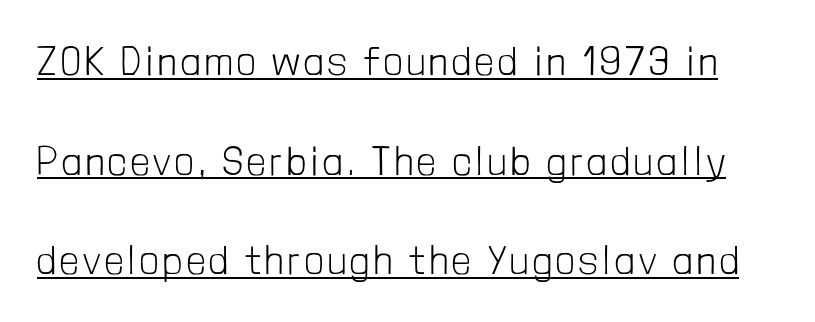
Quick note: not italic, upright. Is this a fixed-width face? No — the glyphs have proportional, varying widths. Vertical stems look standard width or narrower in stroke. A typographer would call this underscored text.
